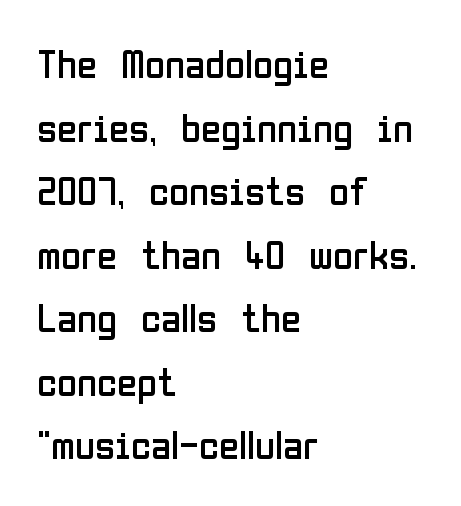
A roman cut, with each character standing at attention. The letters advance in unequal steps, a hallmark of proportional type. The face looks like a standard text weight, possibly lighter. Rows of type keep a routine distance in the vertical direction. Observe the ordinary spacing: letters are neighbours, not strangers.
